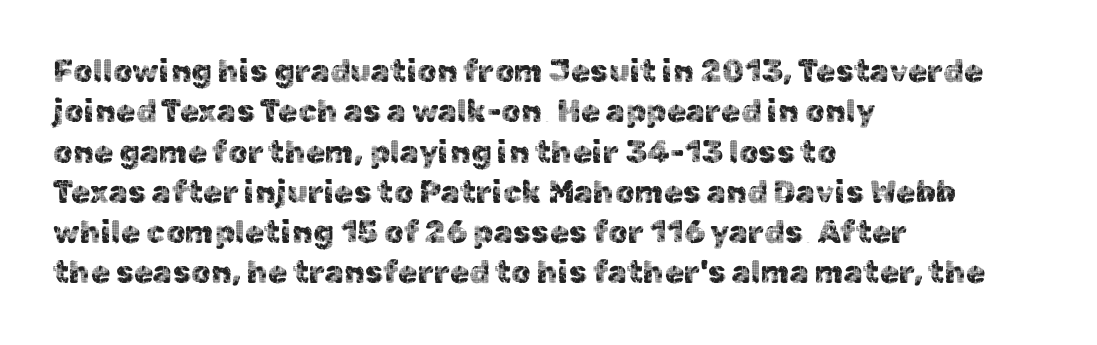
Q: Is the text italic (slanted)? A: No, it is upright.
Q: Is the typeface a serif or a sans-serif typeface? A: Sans-serif.
Q: Is the text underlined? A: No.
Q: How is the paragraph aligned? A: Left-aligned.
Q: Is the spacing between letters normal or unusually wide? A: Normal.
Q: Is the spacing between lines tight, normal or loose? A: Normal.
Q: Width (condensed, normal, or wide)? A: Normal.
Q: x-height? A: Medium.
Q: Monospaced? A: No.
